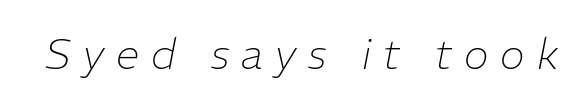
If you drew a line through each stem, it would be angled. Each word looks stretched out because of the extra space between its letters. Nobody drew a line under any word here. Looks like regular typesetting: each glyph gets only the width it needs. A quiet, ordinary-to-light weight characterises the typeface.
